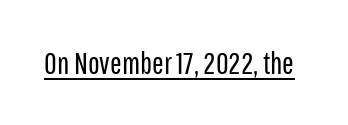
{"serif": "no", "italic": "no", "bold": "no", "weight": "regular", "width": "condensed", "stroke_contrast": "low", "x_height": "medium", "monospaced": "no", "underline": "yes", "letter_spacing": "normal", "letter_spacing_em": 0.0, "glyph_px": 31}
